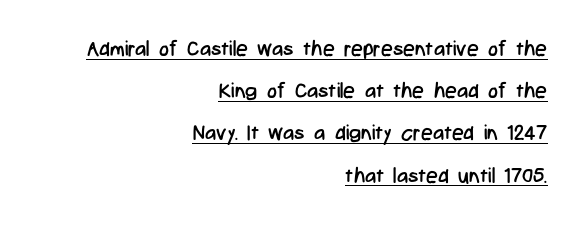
The image shows 21 px text type, upright; set right-aligned, loose line spacing (2.01x), normal letter spacing, underlined.
